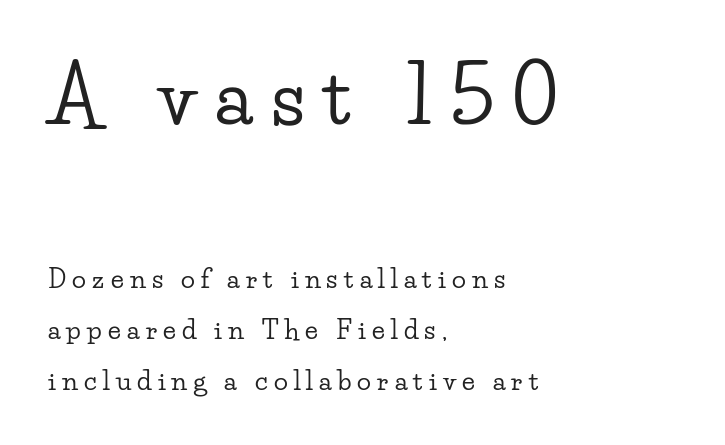
The image shows 78 px wide serif type, upright; set left-aligned, loose line spacing (1.95x), unusually wide letter spacing (+0.24 em), not underlined; the first (top) block is 3.0x larger; low stroke contrast and a small x-height.
